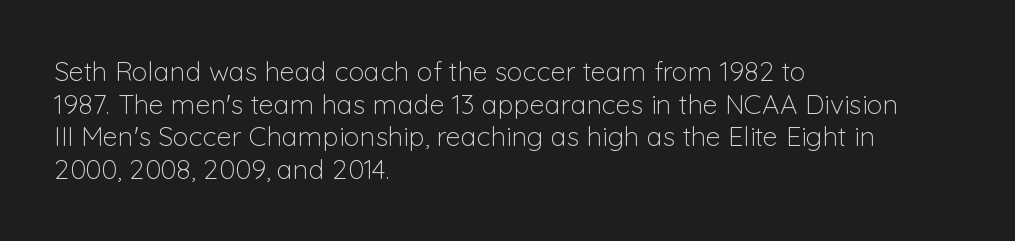
{"italic": "no", "bold": "no", "underline": "no", "align": "left", "line_spacing_ratio": 1.21, "letter_spacing": "normal", "letter_spacing_em": 0.0, "glyph_px": 27}
